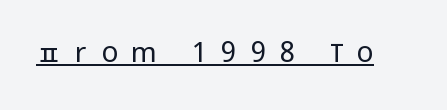
You could only call the tracking loose — the letters float apart. Each line of the rendering has a horizontal stroke beneath the glyphs. Heaviness? Minimal to ordinary, like unemphasized prose. The typography opts for an upright posture over an oblique one. Varying glyph widths throughout — classic text-font behaviour. Look at the bottom of the vertical strokes: they stop flat, with no serifs.
